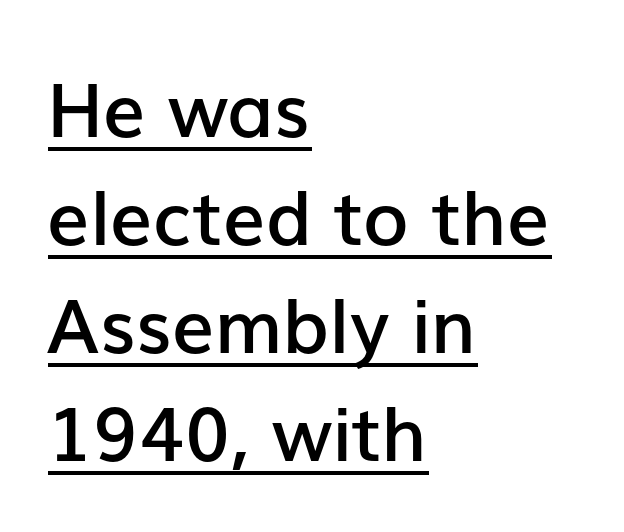
Spacing between characters is what you'd get straight out of the box. Underlining? Definitely there. Think of a printed novel: that variable character pitch is what you see here. This is roman type, the default non-slanted kind. Baseline-to-baseline distance is the conventional proportion of letter height. Are there feet on the stems? There aren't — it's a sans.
